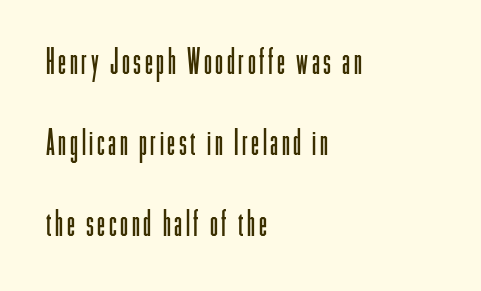
{"serif": "no", "italic": "no", "bold": "no", "weight": "light", "width": "condensed", "stroke_contrast": "low", "x_height": "medium", "monospaced": "no", "underline": "no", "align": "left", "line_spacing": "loose", "line_spacing_ratio": 2.25, "glyph_px": 36}
